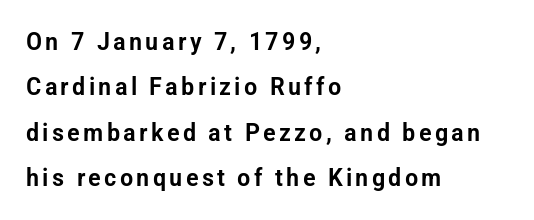
The image shows 25 px text type, upright; set left-aligned, line spacing 1.82x, not underlined.
